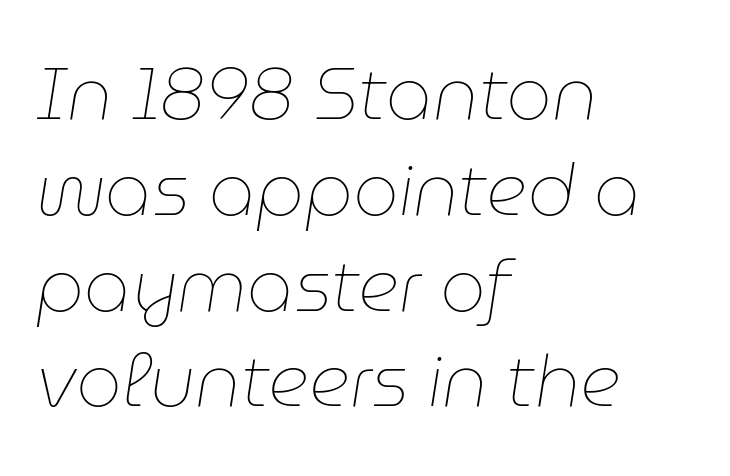
Rendered with sloped, italic letterforms. No extra ink here — the face is not bold. Words appear dense and cohesive because spacing is normal. The gap between lines stays unmarked.
